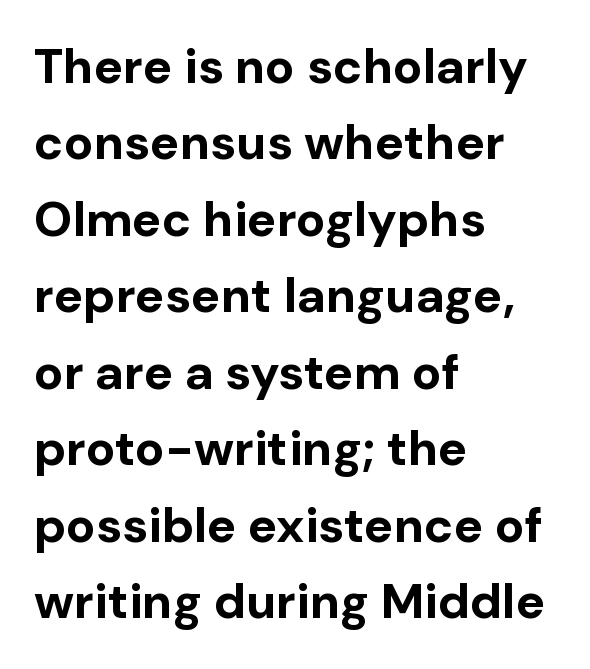
Q: Is the text bold? A: Yes.
Q: Is the text italic (slanted)? A: No, it is upright.
Q: Is the typeface a serif or a sans-serif typeface? A: Sans-serif.
Q: Is the text underlined? A: No.
Q: How is the paragraph aligned? A: Left-aligned.
Q: Is the spacing between letters normal or unusually wide? A: Normal.
Q: Is the spacing between lines tight, normal or loose? A: Normal.
Q: Width (condensed, normal, or wide)? A: Normal.
Q: Stroke contrast? A: Low.
Q: x-height? A: Medium.
Q: Monospaced? A: No.
